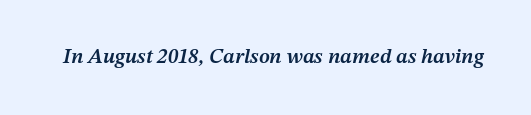
The image shows 21 px text type, italic (leaning right); set normal letter spacing, not underlined.
